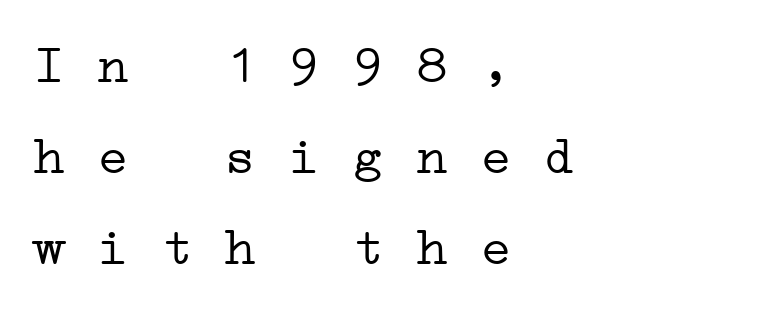
{"serif": "yes", "bold": "no", "weight": "light", "width": "wide", "stroke_contrast": "low", "x_height": "medium", "monospaced": "yes", "underline": "no", "align": "left", "line_spacing_ratio": 1.72, "letter_spacing": "normal", "letter_spacing_em": 0.0, "glyph_px": 53}
